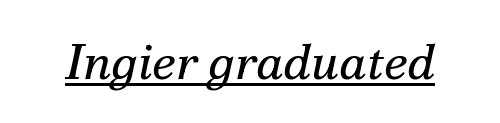
Q: Is the text bold? A: No.
Q: Is the text italic (slanted)? A: Yes, it leans right by about 12 degrees.
Q: Is the typeface a serif or a sans-serif typeface? A: Serif.
Q: Is the text underlined? A: Yes.
Q: Is the spacing between letters normal or unusually wide? A: Normal.
Q: Width (condensed, normal, or wide)? A: Normal.
Q: Stroke contrast? A: Medium.
Q: x-height? A: Small.
Q: Monospaced? A: No.
